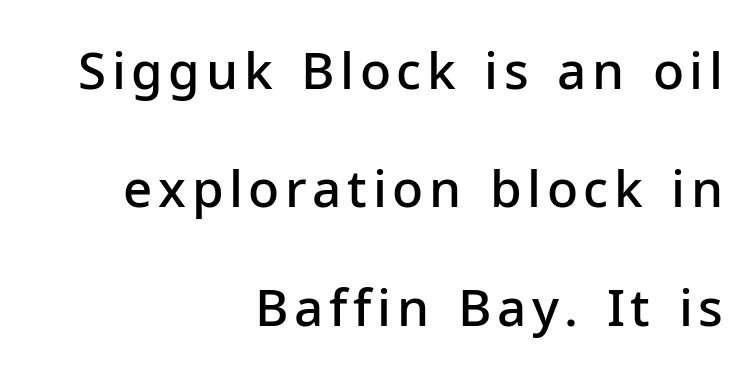
The image shows 51 px semibold sans-serif type, upright; set right-aligned, loose line spacing (2.32x), not underlined; low stroke contrast and a medium x-height.
